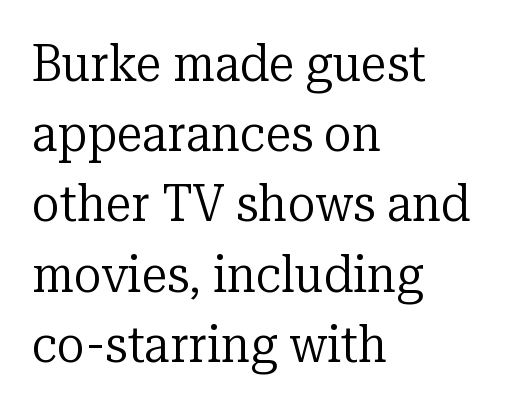
{"serif": "yes", "italic": "no", "bold": "no", "weight": "regular", "width": "normal", "stroke_contrast": "low", "x_height": "medium", "monospaced": "no", "underline": "no", "align": "left", "line_spacing": "normal", "line_spacing_ratio": 1.35, "letter_spacing": "normal", "letter_spacing_em": 0.0, "glyph_px": 52}
